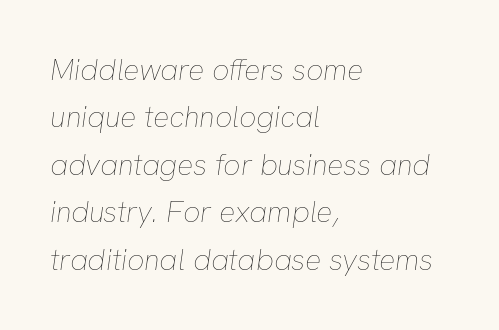
The image shows 30 px thin type, italic (leaning right); set left-aligned, normal line spacing (1.58x), normal letter spacing, not underlined; low stroke contrast and a medium x-height.
